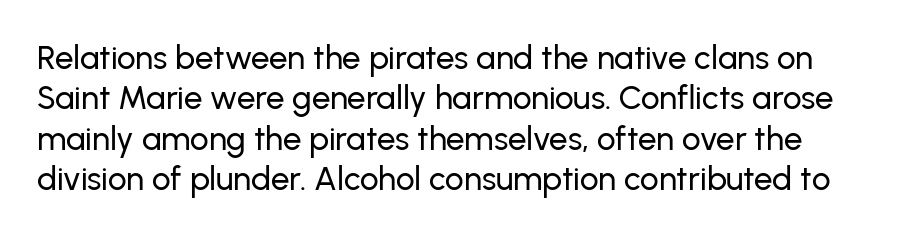
The image shows 33 px sans-serif type, upright; set line spacing 1.22x, normal letter spacing, not underlined; low stroke contrast and a medium x-height.
